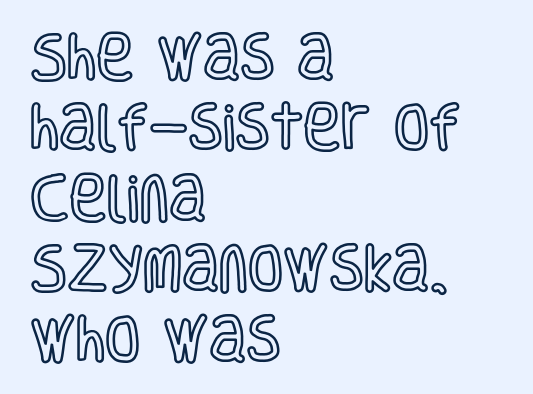
{"italic": "no", "width": "condensed", "x_height": "large", "monospaced": "no", "underline": "no", "align": "left", "line_spacing": "normal", "line_spacing_ratio": 1.38, "letter_spacing": "normal", "letter_spacing_em": 0.0, "glyph_px": 51}
